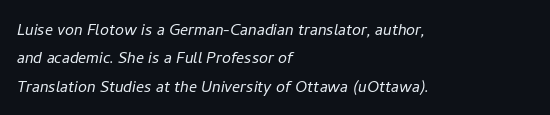
{"italic": "yes", "lean": "right", "slant_degrees": 11, "bold": "no", "underline": "no", "align": "left", "line_spacing": "normal", "line_spacing_ratio": 1.42, "letter_spacing": "normal", "letter_spacing_em": 0.0, "glyph_px": 20}
